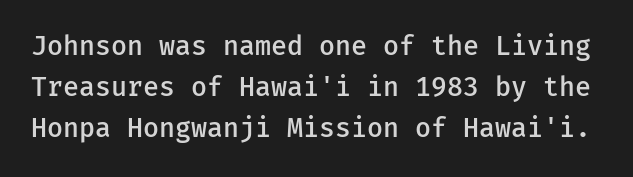
The image shows 26 px text type, upright; set normal line spacing (1.58x), normal letter spacing, not underlined.
